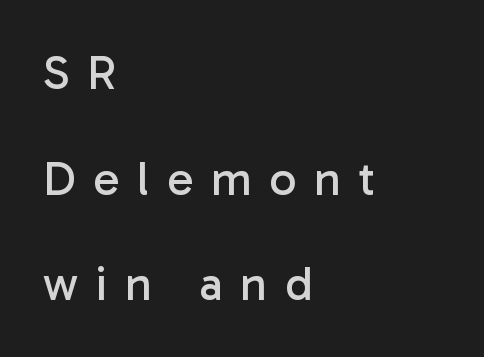
{"serif": "no", "italic": "no", "bold": "no", "weight": "regular", "width": "normal", "stroke_contrast": "low", "x_height": "medium", "monospaced": "no", "underline": "no", "align": "left", "line_spacing": "loose", "line_spacing_ratio": 2.2, "letter_spacing": "wide", "letter_spacing_em": 0.37, "glyph_px": 48}
